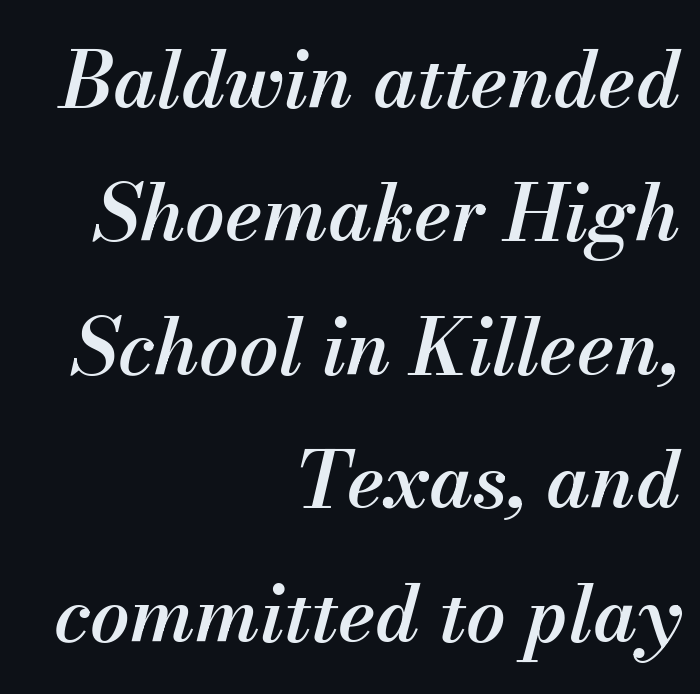
Q: Is the text bold? A: Semi-bold.
Q: Is the text italic (slanted)? A: Yes, it leans right by about 13 degrees.
Q: Is the text underlined? A: No.
Q: How is the paragraph aligned? A: Right-aligned.
Q: Is the spacing between letters normal or unusually wide? A: Normal.
Q: Width (condensed, normal, or wide)? A: Normal.
Q: Stroke contrast? A: Medium.
Q: x-height? A: Small.
Q: Monospaced? A: No.
